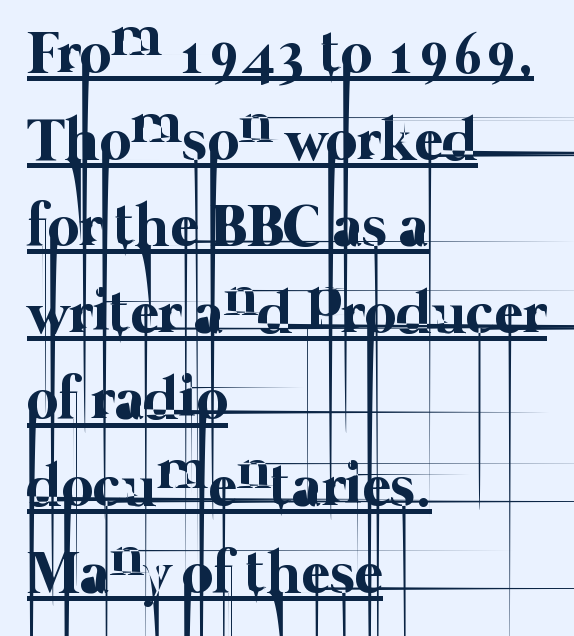
The image shows 61 px thin type; set left-aligned, normal line spacing (1.42x), normal letter spacing, underlined; low stroke contrast and a medium x-height.
